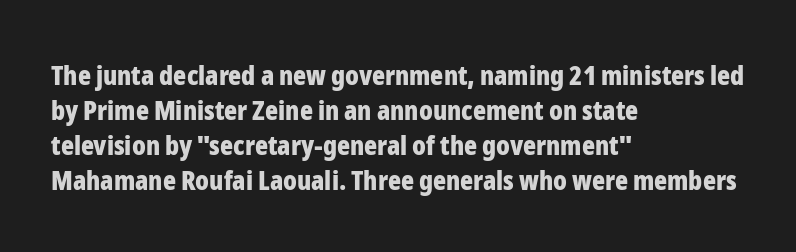
{"italic": "no", "bold": "yes", "underline": "no", "align": "left", "line_spacing": "normal", "line_spacing_ratio": 1.3, "letter_spacing": "normal", "letter_spacing_em": 0.0, "glyph_px": 27}
